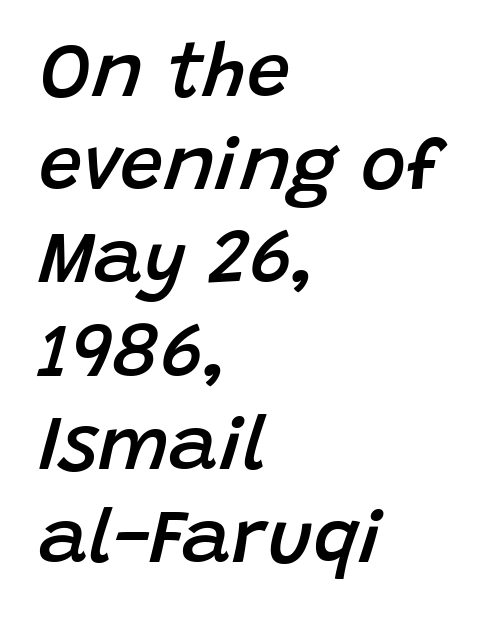
Descender tails drop into unmarked territory. Line beginnings align vertically; line endings do not. Default kerning and tracking; the words read as compact shapes. Notice the strokes are somewhat thickened but not fully heavy: this is a semibold. The passage shown is typed in a proportional face where columns would drift. The rendering applies a slant to the glyphs.
